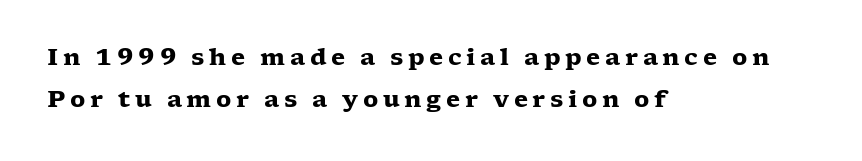
Q: Is the text bold? A: Yes.
Q: Is the text italic (slanted)? A: No, it is upright.
Q: Is the text underlined? A: No.
Q: How is the paragraph aligned? A: Left-aligned.
Q: Is the spacing between letters normal or unusually wide? A: Unusually wide.
